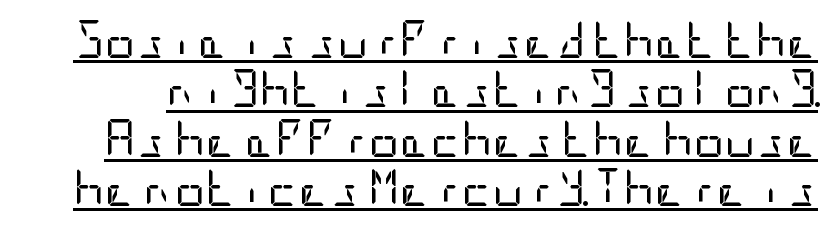
Q: Is the text bold? A: No.
Q: Is the text italic (slanted)? A: No, it is upright.
Q: Is the typeface a serif or a sans-serif typeface? A: Sans-serif.
Q: Is the text underlined? A: Yes.
Q: Is the spacing between letters normal or unusually wide? A: Normal.
Q: Is the spacing between lines tight, normal or loose? A: Normal.
Q: Width (condensed, normal, or wide)? A: Condensed.
Q: Stroke contrast? A: Low.
Q: x-height? A: Large.
